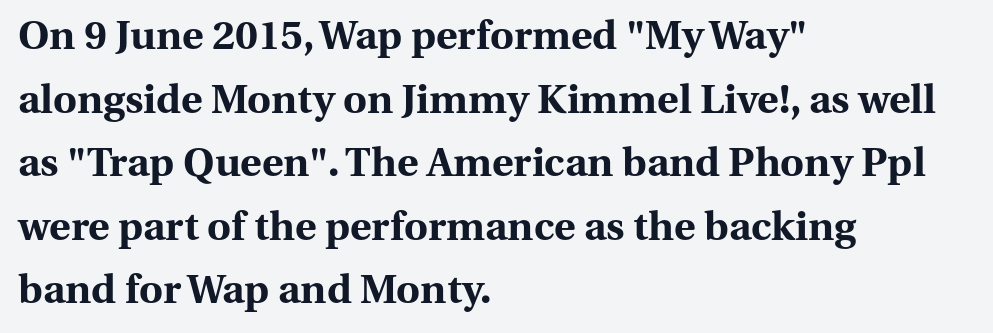
Q: Is the text bold? A: Yes.
Q: Is the text italic (slanted)? A: No, it is upright.
Q: Is the typeface a serif or a sans-serif typeface? A: Serif.
Q: Is the text underlined? A: No.
Q: How is the paragraph aligned? A: Left-aligned.
Q: Is the spacing between letters normal or unusually wide? A: Normal.
Q: Is the spacing between lines tight, normal or loose? A: Normal.
Q: Width (condensed, normal, or wide)? A: Normal.
Q: Stroke contrast? A: Medium.
Q: x-height? A: Medium.
Q: Monospaced? A: No.
